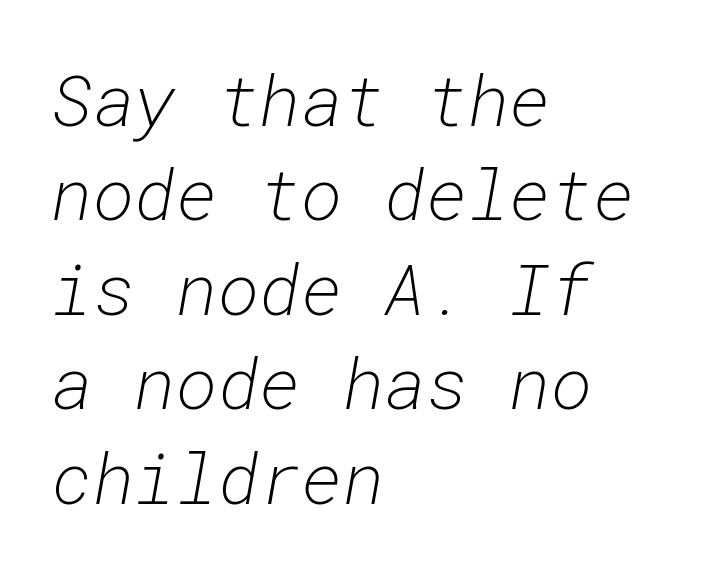
Leading: standard. Summary of weight: not heavy and not bold. A typesetter would call this monospace, since all characters share one set width. One-word summary of the alignment: left. The rendering keeps characters at their native spacing.
